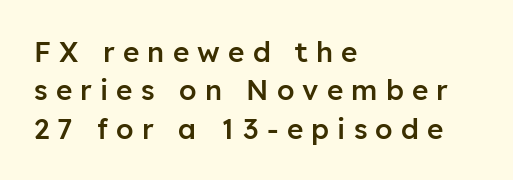
{"serif": "no", "italic": "no", "bold": "semi", "weight": "semibold", "width": "normal", "stroke_contrast": "low", "x_height": "medium", "monospaced": "no", "underline": "no", "align": "left", "line_spacing": "normal", "line_spacing_ratio": 1.37, "letter_spacing": "wide", "letter_spacing_em": 0.29, "glyph_px": 28}
